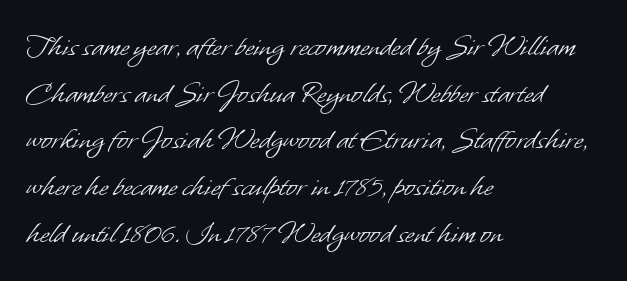
Q: Is the text bold? A: No.
Q: Is the typeface a serif or a sans-serif typeface? A: Sans-serif.
Q: Is the text underlined? A: No.
Q: How is the paragraph aligned? A: Left-aligned.
Q: Is the spacing between letters normal or unusually wide? A: Normal.
Q: Is the spacing between lines tight, normal or loose? A: Normal.
Q: Width (condensed, normal, or wide)? A: Normal.
Q: Stroke contrast? A: Low.
Q: x-height? A: Small.
Q: Monospaced? A: No.
